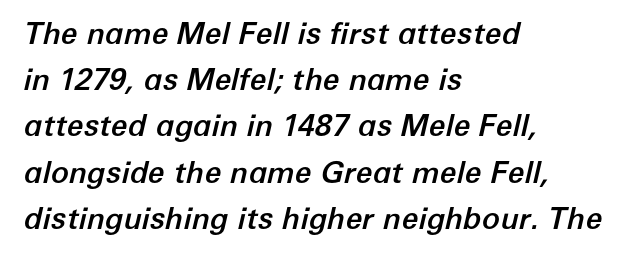
{"italic": "yes", "lean": "right", "slant_degrees": 12, "width": "normal", "stroke_contrast": "low", "x_height": "medium", "monospaced": "no", "underline": "no", "align": "left", "line_spacing": "normal", "line_spacing_ratio": 1.54, "letter_spacing": "normal", "letter_spacing_em": 0.0, "glyph_px": 30}
